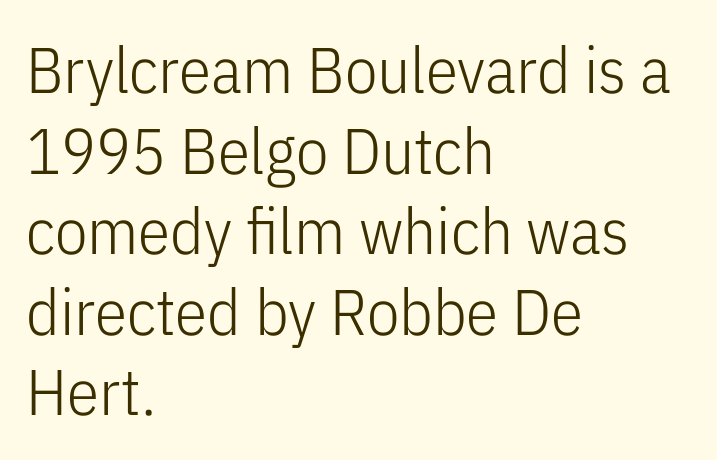
Q: Is the text bold? A: No.
Q: Is the text italic (slanted)? A: No, it is upright.
Q: Is the typeface a serif or a sans-serif typeface? A: Sans-serif.
Q: Is the text underlined? A: No.
Q: How is the paragraph aligned? A: Left-aligned.
Q: Is the spacing between letters normal or unusually wide? A: Normal.
Q: Width (condensed, normal, or wide)? A: Condensed.
Q: Stroke contrast? A: Low.
Q: x-height? A: Medium.
Q: Monospaced? A: No.
